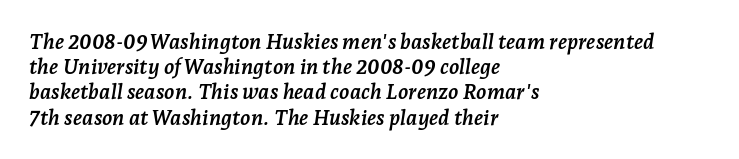
In terms of letterspacing, this is plain default setting. The typesetter chose a ragged-right arrangement here. As a designer I'd log this as weight 700, bold. Just letters on the line, the space beneath them empty.
